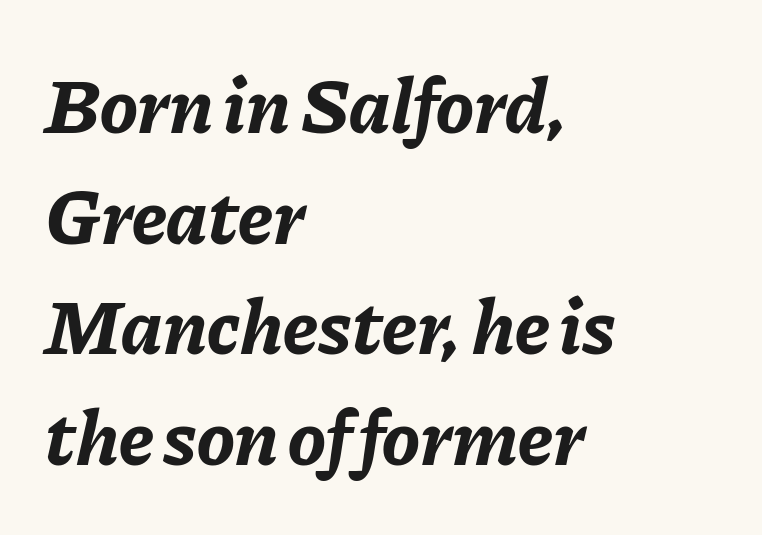
{"italic": "yes", "lean": "right", "slant_degrees": 11, "bold": "yes", "weight": "bold", "width": "normal", "stroke_contrast": "low", "x_height": "medium", "monospaced": "no", "underline": "no", "align": "left", "line_spacing": "normal", "line_spacing_ratio": 1.4, "letter_spacing": "normal", "letter_spacing_em": 0.0, "glyph_px": 79}
